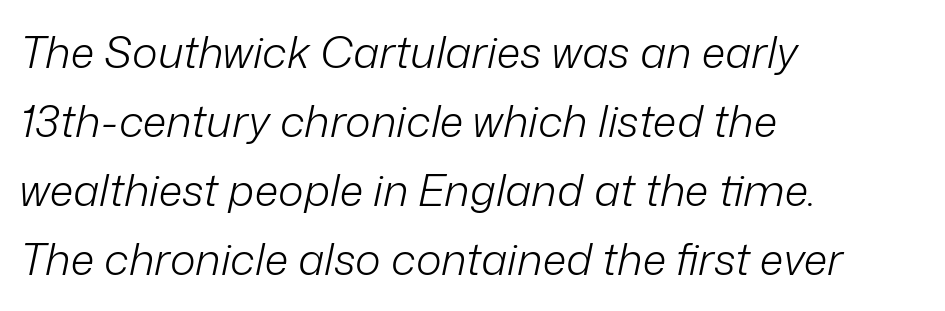
The image shows 44 px light type, italic (leaning right); set left-aligned, normal line spacing (1.57x), normal letter spacing, not underlined; low stroke contrast and a medium x-height.
